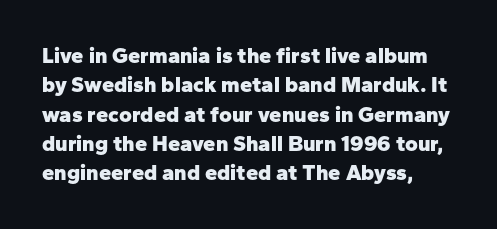
Q: Is the text bold? A: Yes.
Q: Is the text italic (slanted)? A: No, it is upright.
Q: Is the text underlined? A: No.
Q: Is the spacing between letters normal or unusually wide? A: Normal.
Q: Is the spacing between lines tight, normal or loose? A: Normal.
